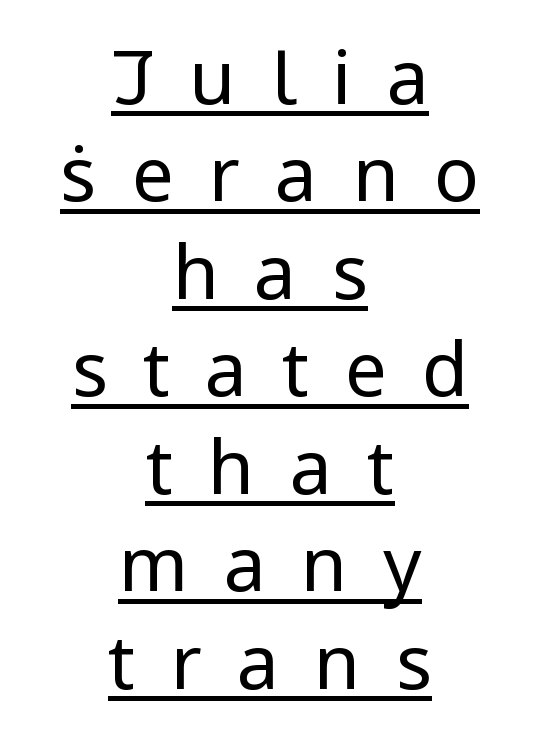
The image shows 75 px regular-weight sans-serif type, upright; set centered, normal line spacing (1.3x), unusually wide letter spacing (+0.47 em), underlined; low stroke contrast and a medium x-height.
